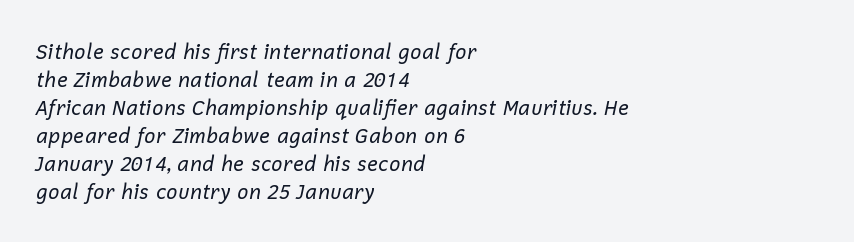
The image shows 20 px text type, italic (leaning right); set left-aligned, normal line spacing (1.4x), normal letter spacing, not underlined.
